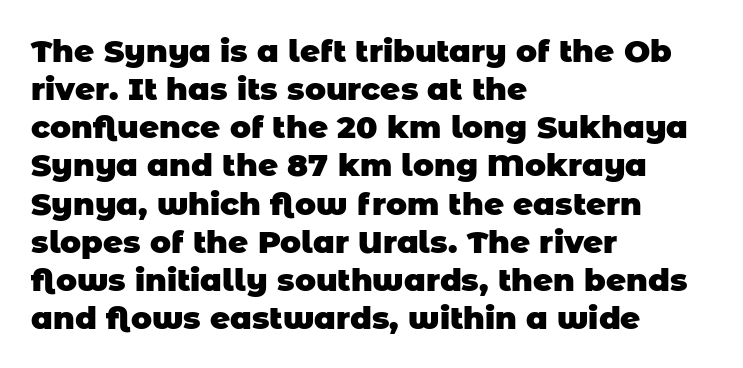
Q: Is the text bold? A: Yes.
Q: Is the typeface a serif or a sans-serif typeface? A: Sans-serif.
Q: Is the text underlined? A: No.
Q: How is the paragraph aligned? A: Left-aligned.
Q: Is the spacing between letters normal or unusually wide? A: Normal.
Q: Width (condensed, normal, or wide)? A: Normal.
Q: Stroke contrast? A: Low.
Q: x-height? A: Large.
Q: Monospaced? A: No.
